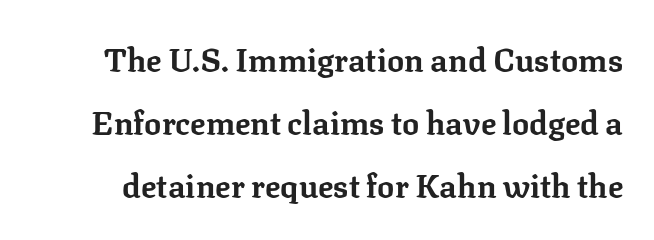
You could fit nearly another row in the gap between these rows. This sample has the flowing, uneven cadence of proportional lettering. The baseline area is clear. The gaps between neighbouring characters are ordinary and unremarkable. Ascenders rise straight up at ninety degrees. In terms of weight, the rendering is a true, heavy bold.
